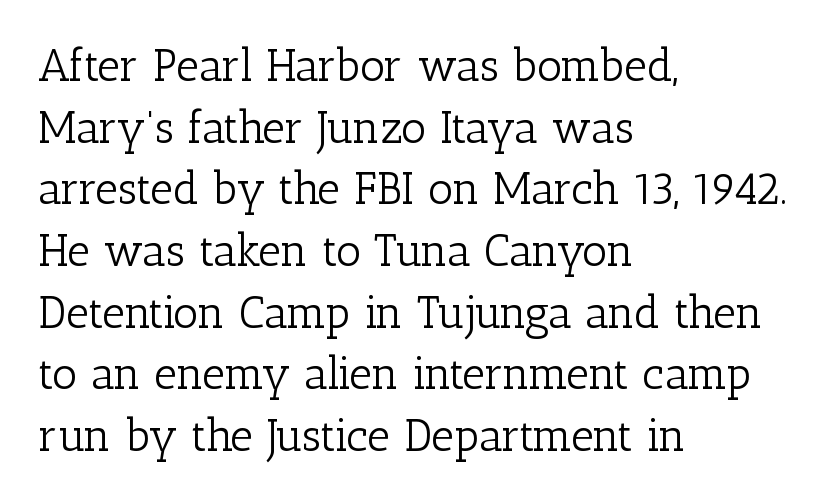
{"serif": "yes", "italic": "no", "bold": "no", "weight": "light", "width": "normal", "stroke_contrast": "low", "x_height": "medium", "monospaced": "no", "underline": "no", "align": "left", "line_spacing": "normal", "line_spacing_ratio": 1.37, "letter_spacing": "normal", "letter_spacing_em": 0.0, "glyph_px": 45}
